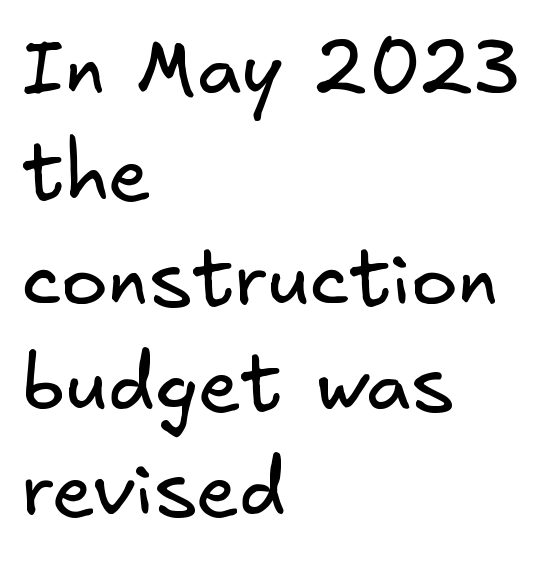
Q: Is the text bold? A: No.
Q: Is the typeface a serif or a sans-serif typeface? A: Sans-serif.
Q: Is the text underlined? A: No.
Q: How is the paragraph aligned? A: Left-aligned.
Q: Is the spacing between letters normal or unusually wide? A: Normal.
Q: Is the spacing between lines tight, normal or loose? A: Normal.
Q: Width (condensed, normal, or wide)? A: Normal.
Q: Stroke contrast? A: Low.
Q: x-height? A: Small.
